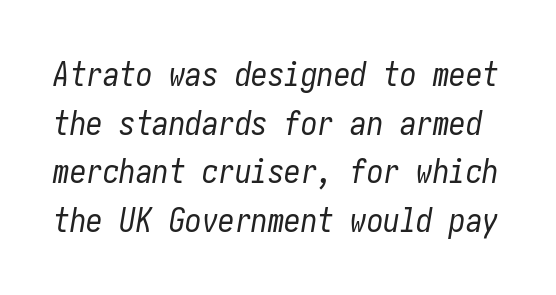
The weight would be labelled regular, book, light, or lighter still. Plain, unruled lines of type. The letters are slanted; this is an italic face. Summary of vertical rhythm: regular, with standard interline spacing. Is the letter spacing exaggerated? No — it looks like the ordinary default.
